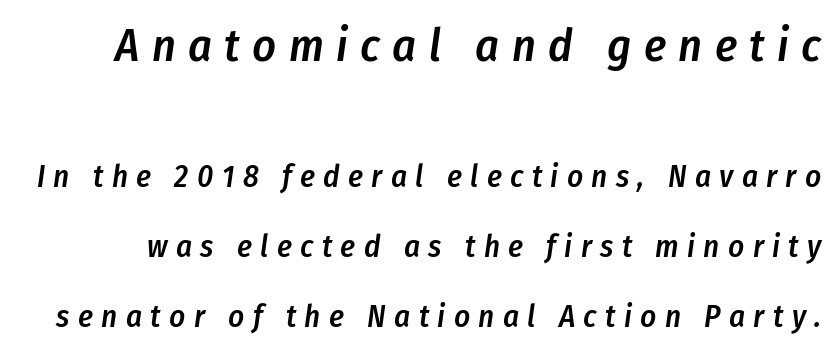
The image shows 46 px semibold, condensed type, italic (leaning right); set loose line spacing (2.26x), unusually wide letter spacing (+0.27 em), not underlined; the first (top) block is 1.48x larger; low stroke contrast and a medium x-height.
